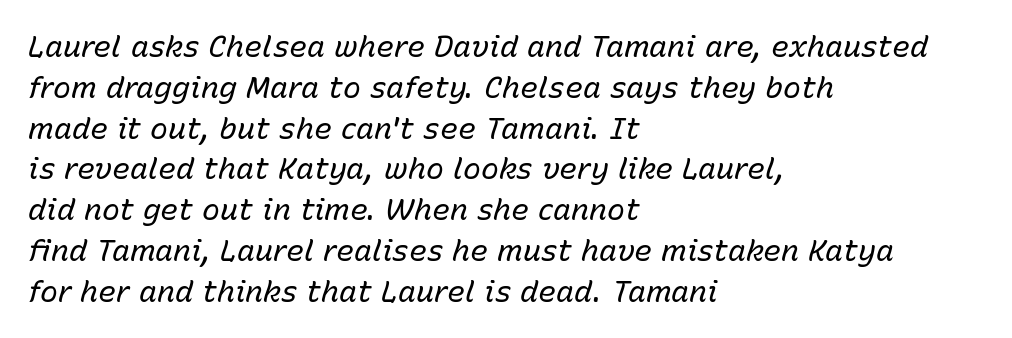
{"italic": "yes", "lean": "right", "slant_degrees": 15, "bold": "no", "weight": "regular", "width": "normal", "stroke_contrast": "low", "x_height": "medium", "monospaced": "no", "underline": "no", "align": "left", "line_spacing": "normal", "line_spacing_ratio": 1.36, "letter_spacing": "normal", "letter_spacing_em": 0.0, "glyph_px": 30}
